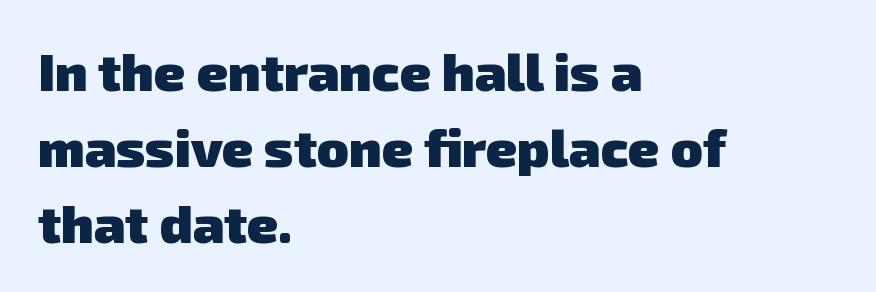
The image shows 53 px heavy sans-serif type; set left-aligned, normal line spacing (1.43x), normal letter spacing, not underlined; low stroke contrast and a medium x-height.
